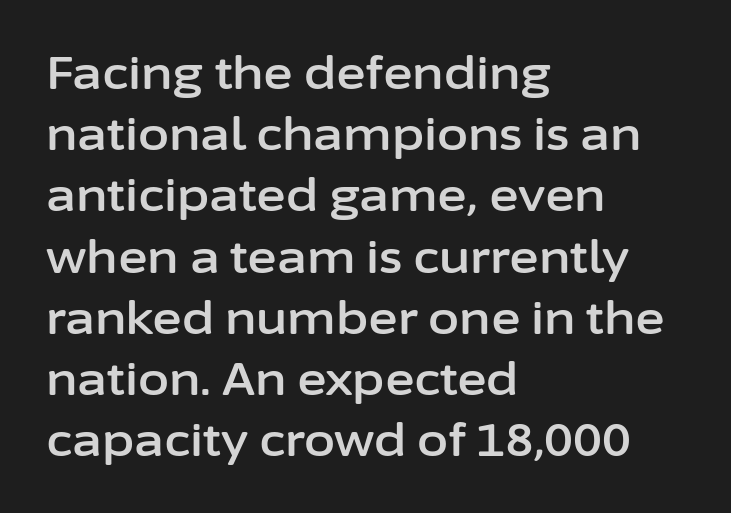
{"serif": "no", "italic": "no", "width": "normal", "stroke_contrast": "low", "x_height": "medium", "monospaced": "no", "underline": "no", "align": "left", "line_spacing": "normal", "line_spacing_ratio": 1.36, "letter_spacing": "normal", "letter_spacing_em": 0.0, "glyph_px": 45}
